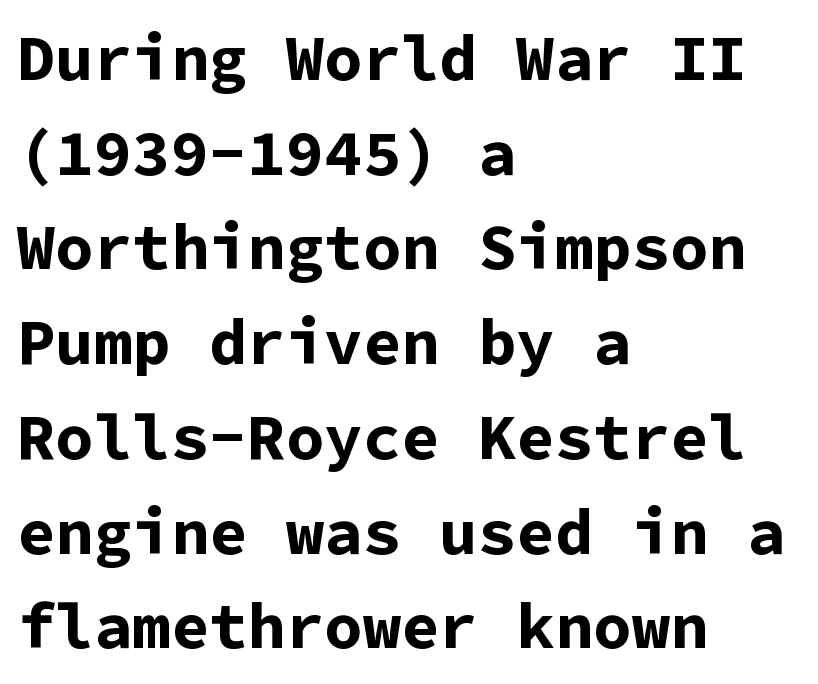
The image shows 64 px bold sans-serif type, upright, monospaced; set left-aligned, normal line spacing (1.48x), normal letter spacing, not underlined; low stroke contrast and a medium x-height.
